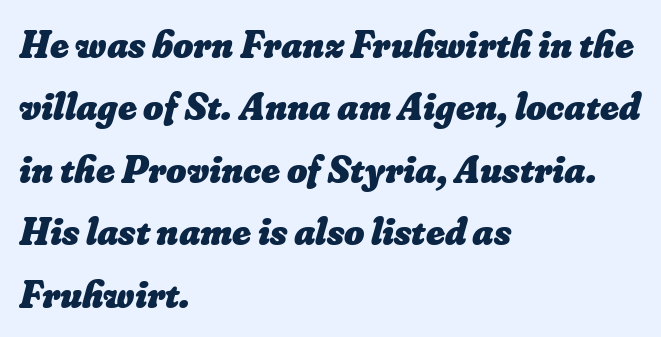
The image shows 39 px heavy type; set left-aligned, normal line spacing (1.6x), normal letter spacing, not underlined; low stroke contrast and a small x-height.
